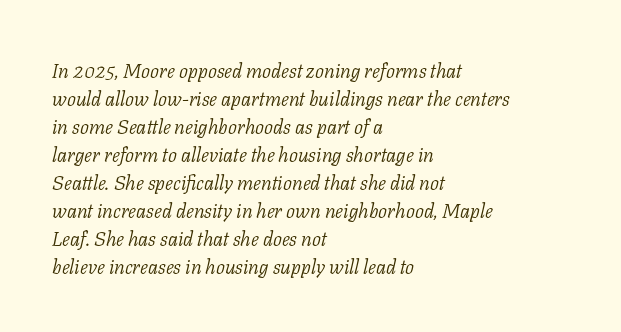
The image shows 20 px text type, italic (leaning right); set left-aligned, normal line spacing (1.4x), normal letter spacing, not underlined.
